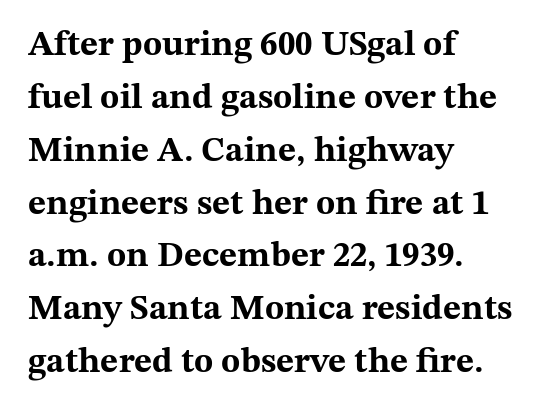
{"serif": "yes", "italic": "no", "bold": "yes", "weight": "bold", "width": "wide", "stroke_contrast": "medium", "x_height": "medium", "monospaced": "no", "underline": "no", "align": "left", "line_spacing": "normal", "line_spacing_ratio": 1.51, "letter_spacing": "normal", "letter_spacing_em": 0.0, "glyph_px": 35}
